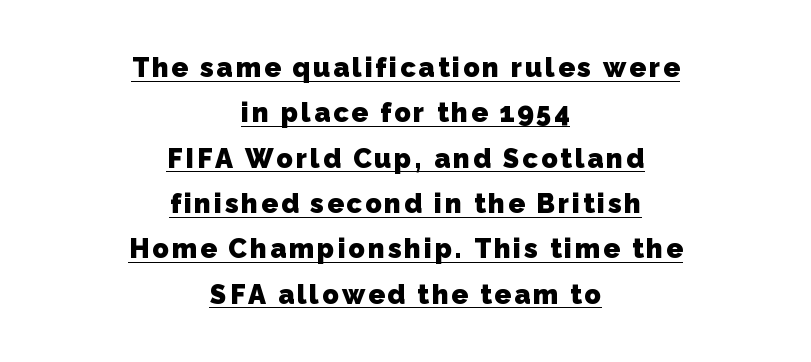
The image shows 27 px bold type; set centered, normal line spacing (1.68x), underlined.
